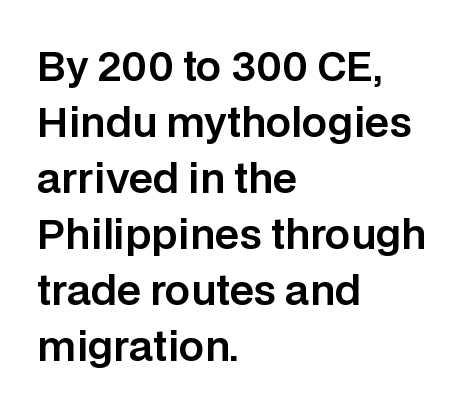
Q: Is the text italic (slanted)? A: No, it is upright.
Q: Is the typeface a serif or a sans-serif typeface? A: Sans-serif.
Q: Is the text underlined? A: No.
Q: How is the paragraph aligned? A: Left-aligned.
Q: Is the spacing between letters normal or unusually wide? A: Normal.
Q: Is the spacing between lines tight, normal or loose? A: Normal.
Q: Width (condensed, normal, or wide)? A: Normal.
Q: Stroke contrast? A: Low.
Q: x-height? A: Large.
Q: Monospaced? A: No.
